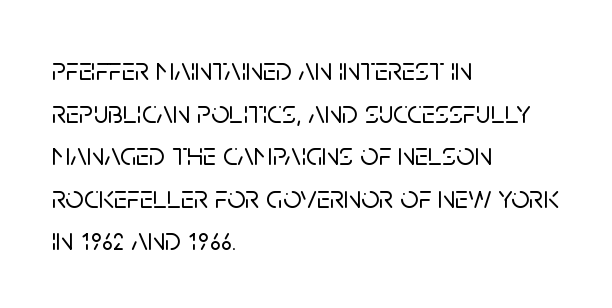
Q: Is the text italic (slanted)? A: No, it is upright.
Q: Is the typeface a serif or a sans-serif typeface? A: Sans-serif.
Q: Is the text underlined? A: No.
Q: How is the paragraph aligned? A: Left-aligned.
Q: Is the spacing between letters normal or unusually wide? A: Normal.
Q: Is the spacing between lines tight, normal or loose? A: Normal.
Q: Width (condensed, normal, or wide)? A: Normal.
Q: Stroke contrast? A: Low.
Q: x-height? A: Large.
Q: Monospaced? A: No.
